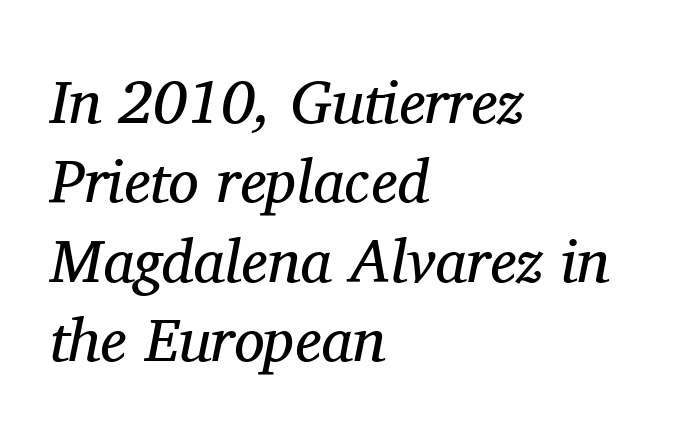
The image shows 61 px regular-weight serif type, italic (leaning right); set left-aligned, normal line spacing (1.3x), normal letter spacing, not underlined; medium stroke contrast and a medium x-height.
